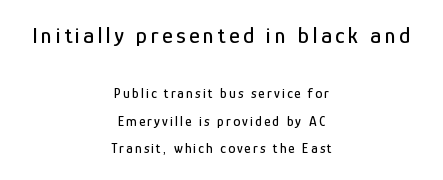
Horizontal bands of white between lines are thick stripes. Rendered with straight, roman letterforms. A centered setting, common on invitations and titles, is used for this passage. Beneath every word, the page is bare. Between these two stacked blocks, the higher one wins on size.
